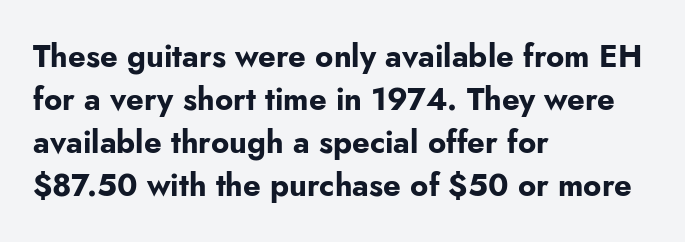
The image shows 31 px bold sans-serif type, upright; set left-aligned, normal line spacing (1.39x), normal letter spacing, not underlined; low stroke contrast and a small x-height.
